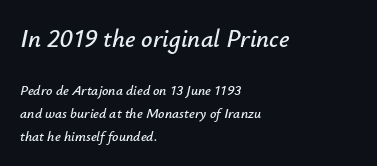
The image shows 25 px text type, italic (leaning right); set left-aligned, normal line spacing (1.62x), normal letter spacing, not underlined; the first (top) block is 1.79x larger.
